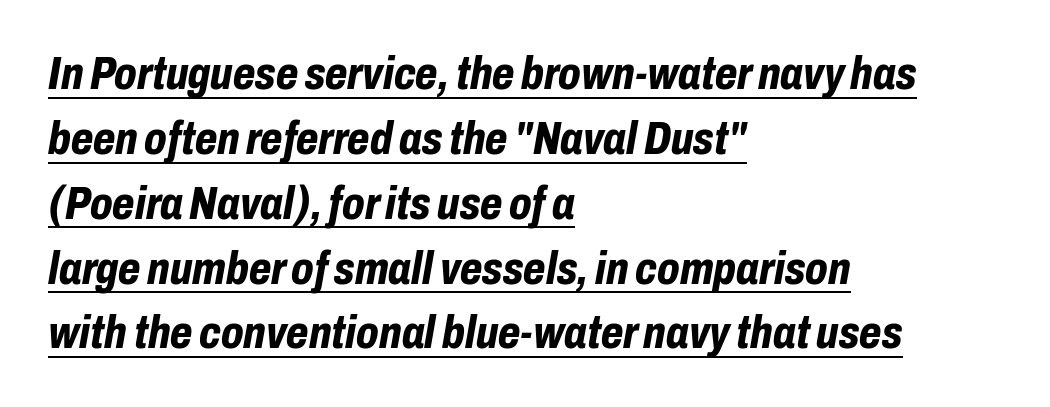
The image shows 46 px bold, condensed type, italic (leaning right); set left-aligned, normal line spacing (1.41x), normal letter spacing, underlined; low stroke contrast and a medium x-height.
